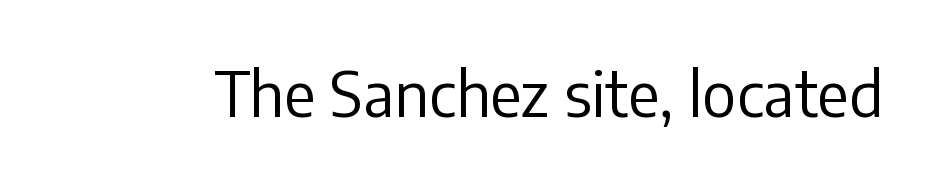
The image shows 61 px regular-weight sans-serif type, upright; set normal letter spacing, not underlined; low stroke contrast and a medium x-height.
